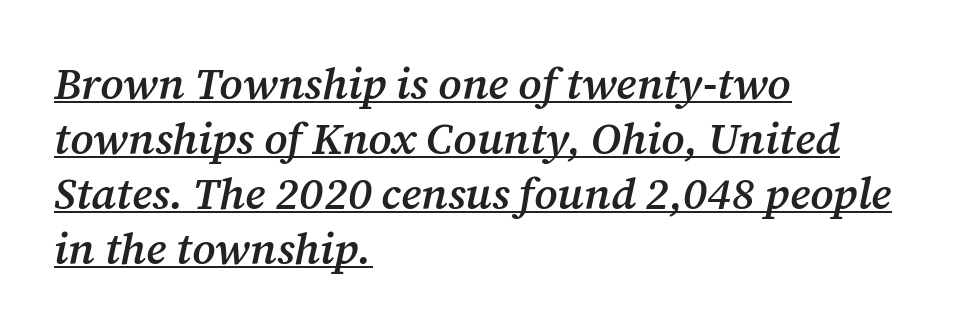
The image shows 44 px semibold serif type, italic (leaning right); set left-aligned, normal line spacing (1.25x), normal letter spacing, underlined; medium stroke contrast and a medium x-height.
